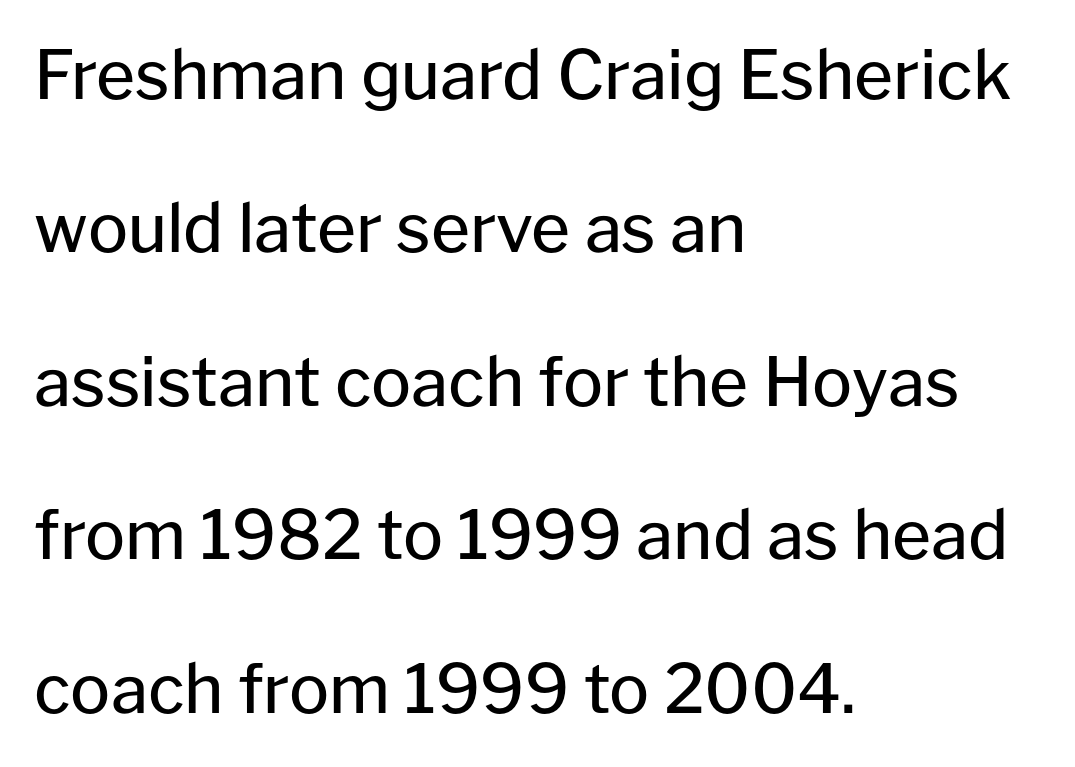
The image shows 67 px regular-weight sans-serif type, upright; set left-aligned, loose line spacing (2.29x), normal letter spacing, not underlined; low stroke contrast and a medium x-height.
